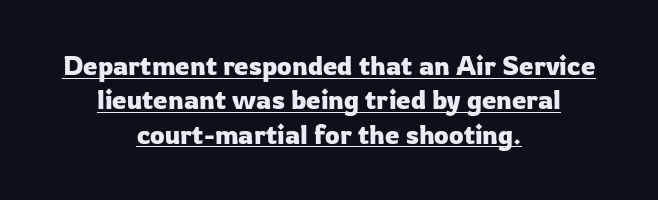
The lettering stays uniformly vertical, giving the passage a roman look. A continuous stroke trails under the words, as in a hyperlink. These lines stack symmetrically, like a column narrowing and widening about its center. Regarding leading, the lines here are spaced in the standard way.
